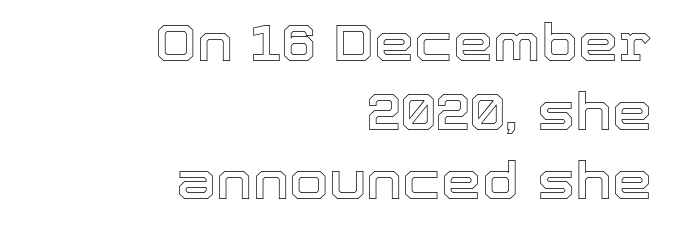
Honestly, the letter spacing is just normal — you wouldn't notice it. The letters advance in unequal steps, a hallmark of proportional type. Glance below the letters and you will spot only blank space. You can tell it's not italic because the verticals are truly vertical. Normally led — the rows are evenly, conventionally spaced.
